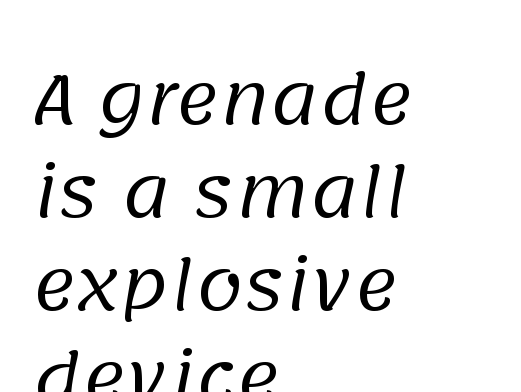
Q: Is the text bold? A: No.
Q: Is the typeface a serif or a sans-serif typeface? A: Sans-serif.
Q: Is the text underlined? A: No.
Q: How is the paragraph aligned? A: Left-aligned.
Q: Is the spacing between letters normal or unusually wide? A: Normal.
Q: Is the spacing between lines tight, normal or loose? A: Normal.
Q: Width (condensed, normal, or wide)? A: Normal.
Q: Stroke contrast? A: Low.
Q: x-height? A: Large.
Q: Monospaced? A: No.
